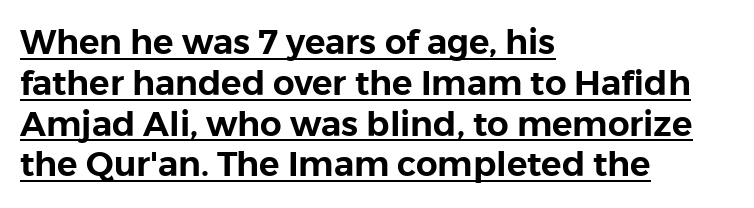
The image shows 34 px sans-serif type, upright; set left-aligned, line spacing 1.2x, normal letter spacing, underlined; low stroke contrast and a medium x-height.
